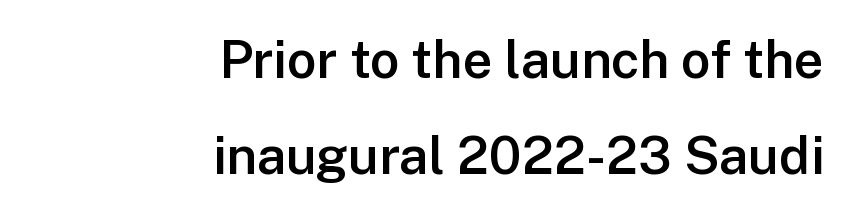
These lines stack with their right ends in a neat column. In terms of letterspacing, this is plain default setting. What kind of face is this? One without serifs — a sans. A roman cut, with each character standing at attention. As a designer I'd log this as weight 600, semibold. The baseline area is clear.
